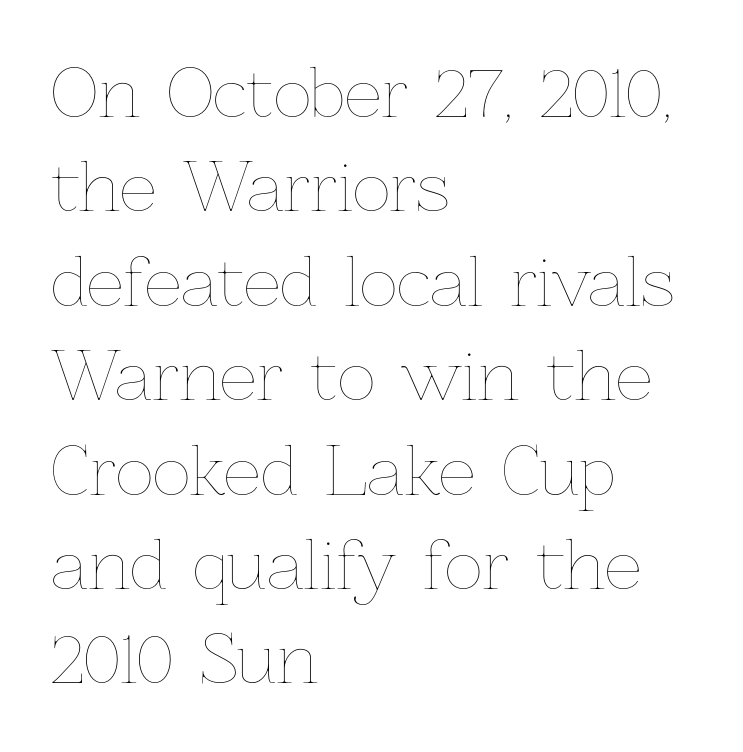
Q: Is the text bold? A: No.
Q: Is the text italic (slanted)? A: No, it is upright.
Q: Is the text underlined? A: No.
Q: How is the paragraph aligned? A: Left-aligned.
Q: Is the spacing between letters normal or unusually wide? A: Normal.
Q: Is the spacing between lines tight, normal or loose? A: Normal.
Q: Width (condensed, normal, or wide)? A: Normal.
Q: Stroke contrast? A: Low.
Q: x-height? A: Medium.
Q: Monospaced? A: No.
